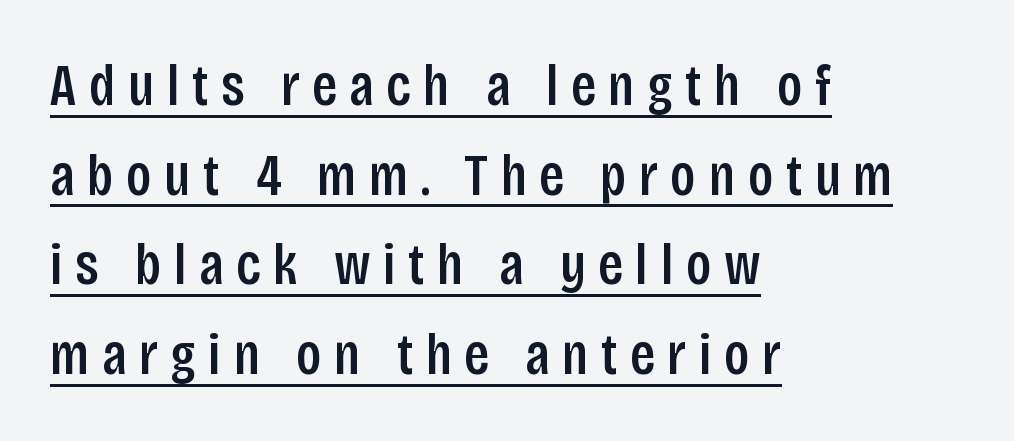
The image shows 59 px semibold, condensed sans-serif type, upright; set left-aligned, normal line spacing (1.52x), unusually wide letter spacing (+0.21 em), underlined; low stroke contrast and a large x-height.
